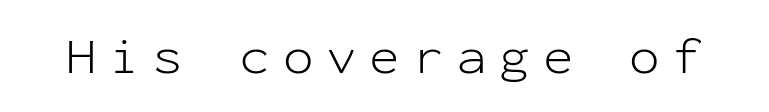
The image shows 51 px light sans-serif type, upright, monospaced; set unusually wide letter spacing (+0.25 em), not underlined; low stroke contrast and a medium x-height.
